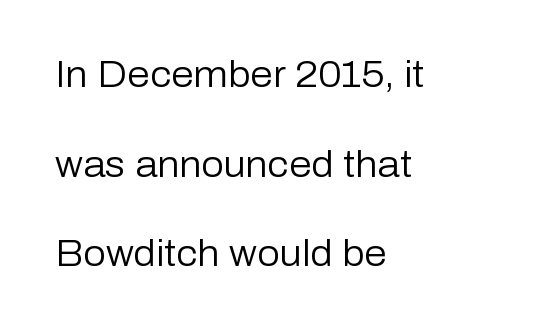
Q: Is the text bold? A: No.
Q: Is the text italic (slanted)? A: No, it is upright.
Q: Is the typeface a serif or a sans-serif typeface? A: Sans-serif.
Q: Is the text underlined? A: No.
Q: How is the paragraph aligned? A: Left-aligned.
Q: Is the spacing between letters normal or unusually wide? A: Normal.
Q: Is the spacing between lines tight, normal or loose? A: Loose.
Q: Width (condensed, normal, or wide)? A: Normal.
Q: Stroke contrast? A: Low.
Q: x-height? A: Medium.
Q: Monospaced? A: No.
